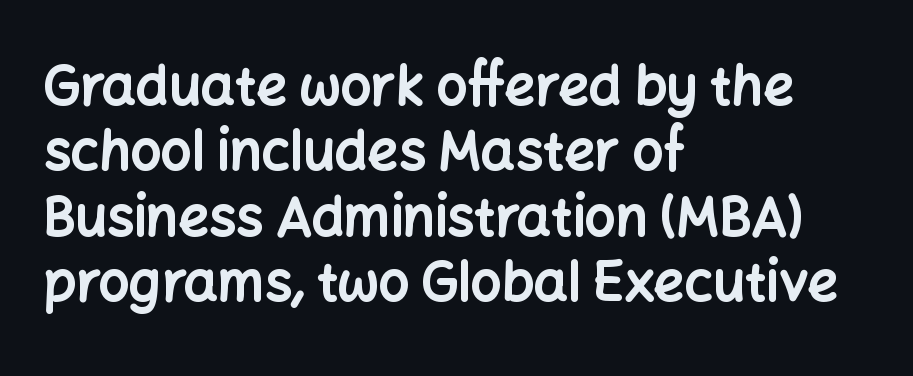
Q: Is the text bold? A: Yes.
Q: Is the text italic (slanted)? A: No, it is upright.
Q: Is the typeface a serif or a sans-serif typeface? A: Sans-serif.
Q: Is the text underlined? A: No.
Q: How is the paragraph aligned? A: Left-aligned.
Q: Is the spacing between letters normal or unusually wide? A: Normal.
Q: Width (condensed, normal, or wide)? A: Normal.
Q: Stroke contrast? A: Low.
Q: x-height? A: Medium.
Q: Monospaced? A: No.
